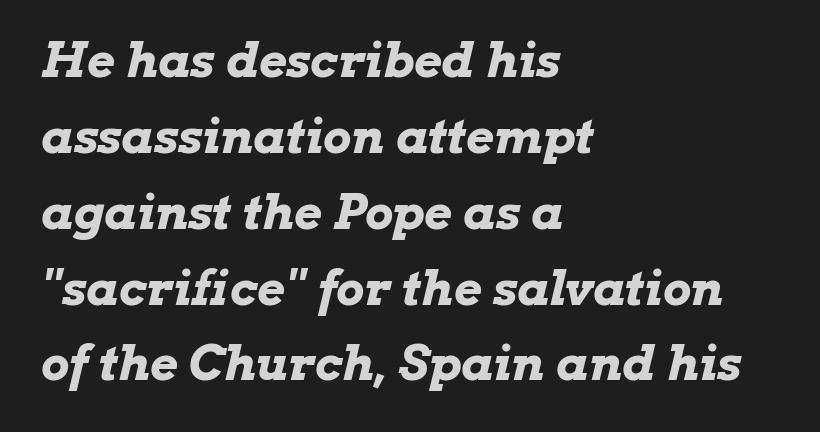
The image shows 48 px bold, wide type, italic (leaning right); set left-aligned, normal line spacing (1.58x), normal letter spacing, not underlined; low stroke contrast and a medium x-height.
